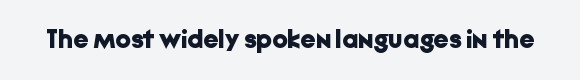
The image shows 27 px bold type, upright; set normal letter spacing, not underlined.
